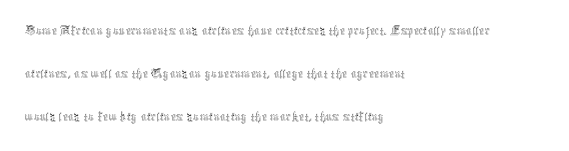
Q: Is the text bold? A: No.
Q: Is the text italic (slanted)? A: No, it is upright.
Q: Is the text underlined? A: No.
Q: How is the paragraph aligned? A: Left-aligned.
Q: Is the spacing between letters normal or unusually wide? A: Normal.
Q: Is the spacing between lines tight, normal or loose? A: Normal.
Q: Width (condensed, normal, or wide)? A: Condensed.
Q: x-height? A: Medium.
Q: Monospaced? A: No.
